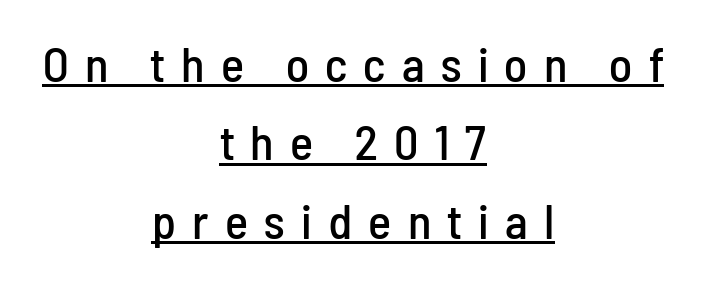
{"serif": "no", "italic": "no", "width": "condensed", "stroke_contrast": "low", "x_height": "medium", "monospaced": "no", "underline": "yes", "align": "center", "line_spacing": "normal", "line_spacing_ratio": 1.6, "letter_spacing": "wide", "letter_spacing_em": 0.33, "glyph_px": 49}
